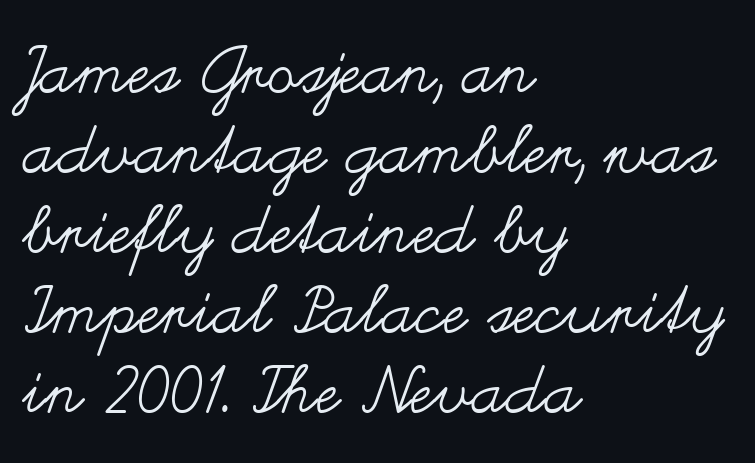
The image shows 65 px regular-weight, wide type; set left-aligned, line spacing 1.23x, normal letter spacing, not underlined; medium stroke contrast and a small x-height.
